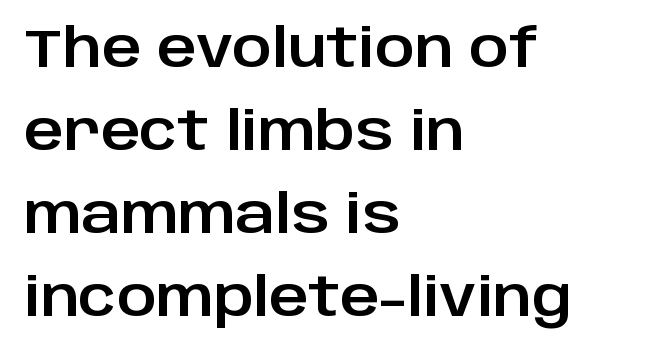
Q: Is the text italic (slanted)? A: No, it is upright.
Q: Is the typeface a serif or a sans-serif typeface? A: Sans-serif.
Q: Is the text underlined? A: No.
Q: How is the paragraph aligned? A: Left-aligned.
Q: Is the spacing between letters normal or unusually wide? A: Normal.
Q: Is the spacing between lines tight, normal or loose? A: Normal.
Q: Width (condensed, normal, or wide)? A: Normal.
Q: Stroke contrast? A: Low.
Q: x-height? A: Large.
Q: Monospaced? A: No.
